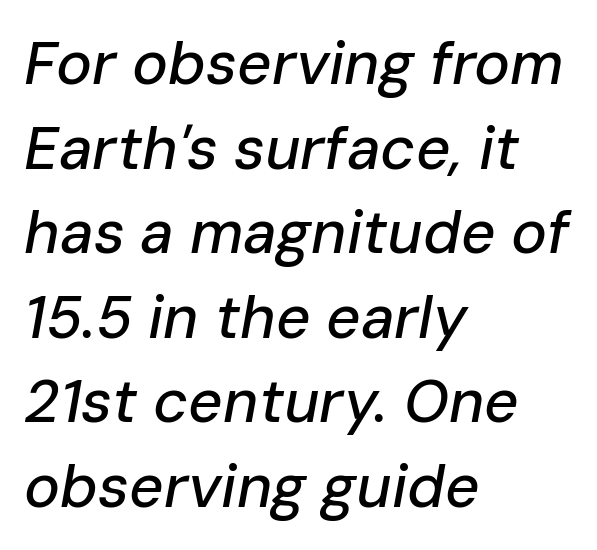
The image shows 60 px text type, italic (leaning right); set left-aligned, normal line spacing (1.41x), normal letter spacing, not underlined; low stroke contrast and a medium x-height.
